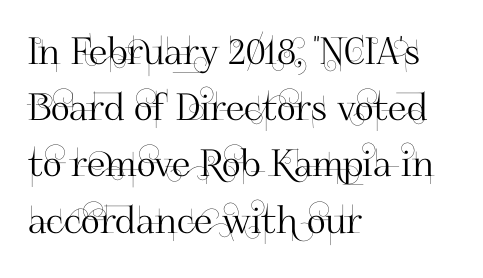
The image shows 37 px sans-serif type, upright; set left-aligned, normal line spacing (1.52x), normal letter spacing, not underlined; high stroke contrast and a small x-height.
